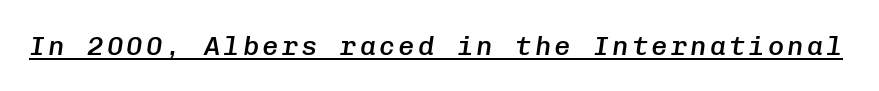
{"italic": "yes", "lean": "right", "slant_degrees": 8, "bold": "semi", "underline": "yes", "glyph_px": 27}
